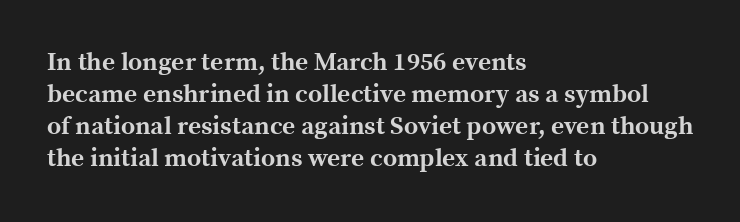
The image shows 25 px bold type, upright; set left-aligned, normal line spacing (1.28x), normal letter spacing, not underlined.
